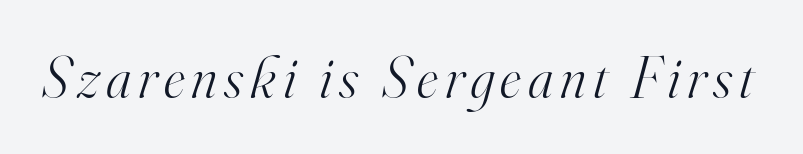
The image shows 58 px light serif type, italic (leaning right); set not underlined; high stroke contrast and a small x-height.
